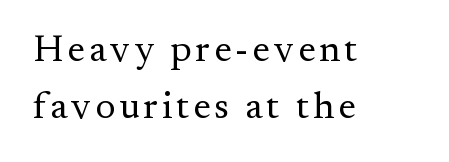
The image shows 38 px regular-weight serif type, upright; set left-aligned, normal line spacing (1.49x), not underlined; medium stroke contrast and a small x-height.
